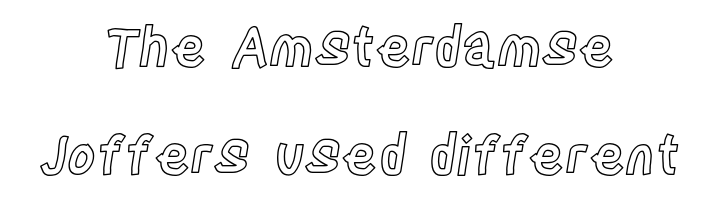
Q: Is the text italic (slanted)? A: Yes.
Q: Is the text underlined? A: No.
Q: How is the paragraph aligned? A: Centered.
Q: Is the spacing between letters normal or unusually wide? A: Normal.
Q: Is the spacing between lines tight, normal or loose? A: Loose.
Q: Width (condensed, normal, or wide)? A: Condensed.
Q: x-height? A: Large.
Q: Monospaced? A: No.
